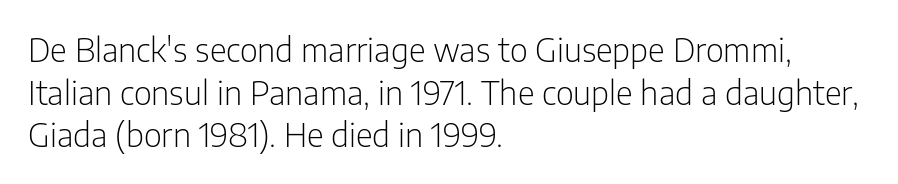
{"serif": "no", "italic": "no", "bold": "no", "weight": "light", "width": "condensed", "stroke_contrast": "low", "x_height": "medium", "monospaced": "no", "underline": "no", "align": "left", "line_spacing": "normal", "line_spacing_ratio": 1.29, "letter_spacing": "normal", "letter_spacing_em": 0.0, "glyph_px": 33}
